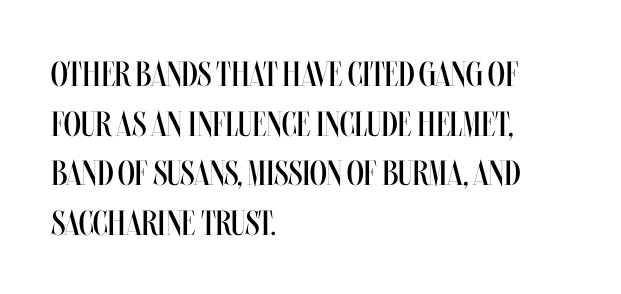
Nobody touched the tracking dial on this one. The rows are spaced the way most documents space them. The rendering uses natural spacing where letterforms have individual widths. Letters rest on an invisible, unmarked baseline. Caption: face not bold, strokes unweighted. A classic flush-left, rag-right setting is used for this passage.
